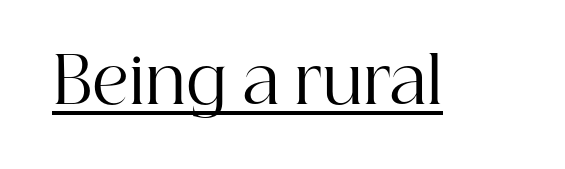
Compared with undecorated copy, this sample adds a rule below the words. Is this a sans? No — the strokes have serifs. The face used here is proportionally spaced, like ordinary book or web type. On a weight scale, this lands at 450 or below.
